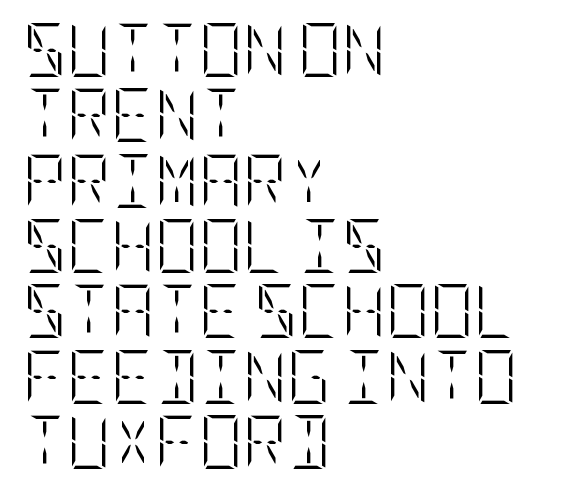
{"italic": "no", "bold": "no", "weight": "light", "width": "condensed", "stroke_contrast": "low", "x_height": "large", "underline": "no", "align": "left", "line_spacing_ratio": 1.21, "letter_spacing": "normal", "letter_spacing_em": 0.0, "glyph_px": 54}
